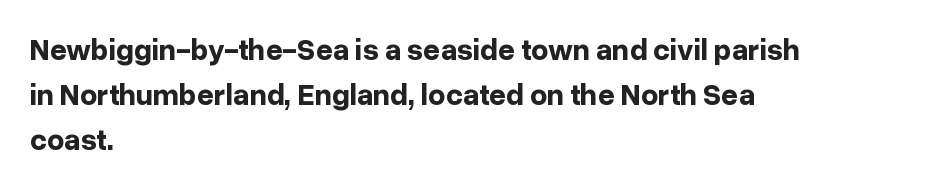
The image shows 30 px bold sans-serif type, upright; set left-aligned, normal line spacing (1.5x), normal letter spacing, not underlined; low stroke contrast and a medium x-height.
